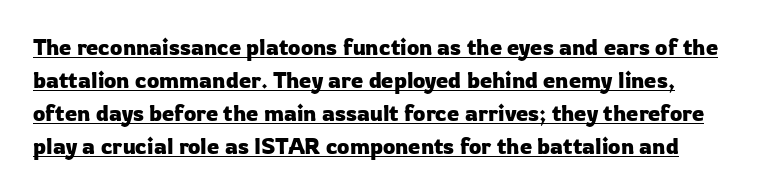
The image shows 22 px text type, upright; set normal line spacing (1.5x), normal letter spacing, underlined.
